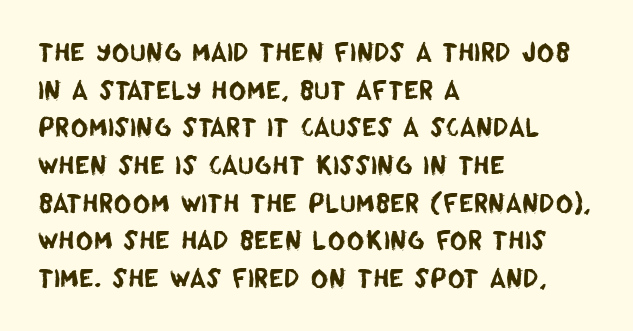
{"underline": "no", "align": "left", "line_spacing": "normal", "line_spacing_ratio": 1.57, "letter_spacing": "normal", "letter_spacing_em": 0.0, "glyph_px": 24}
